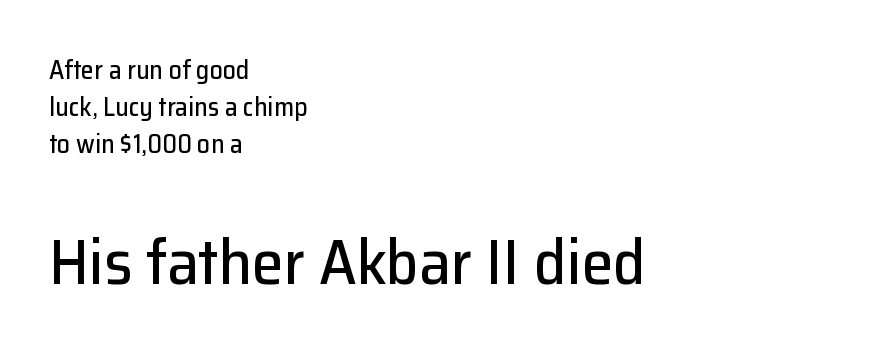
{"serif": "no", "italic": "no", "width": "normal", "stroke_contrast": "low", "x_height": "medium", "monospaced": "no", "underline": "no", "align": "left", "line_spacing": "normal", "line_spacing_ratio": 1.42, "letter_spacing": "normal", "letter_spacing_em": 0.0, "larger_block": "second", "size_ratio": 2.46, "glyph_px": 64}
